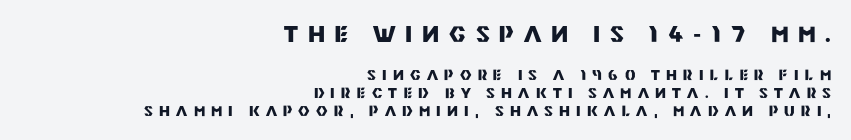
The image shows 22 px bold type, upright; set right-aligned, normal line spacing (1.28x), unusually wide letter spacing (+0.45 em), not underlined; the first (top) block is 1.57x larger.
